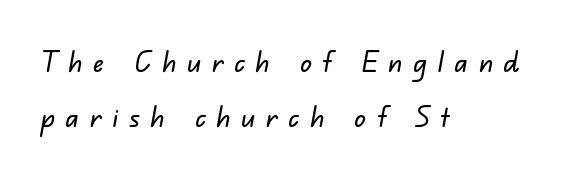
Q: Is the typeface a serif or a sans-serif typeface? A: Sans-serif.
Q: Is the text underlined? A: No.
Q: How is the paragraph aligned? A: Left-aligned.
Q: Is the spacing between letters normal or unusually wide? A: Unusually wide.
Q: Is the spacing between lines tight, normal or loose? A: Loose.
Q: Width (condensed, normal, or wide)? A: Normal.
Q: Stroke contrast? A: Low.
Q: x-height? A: Small.
Q: Monospaced? A: No.
